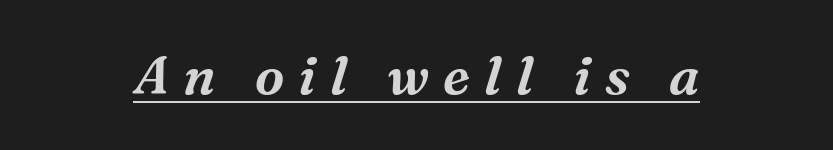
The image shows 53 px serif type, italic (leaning right); set unusually wide letter spacing (+0.27 em), underlined; medium stroke contrast and a medium x-height.
